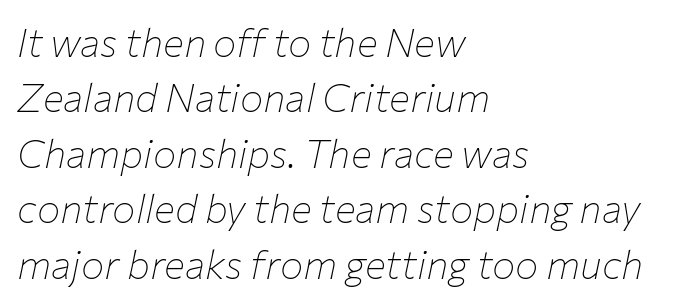
{"italic": "yes", "lean": "right", "slant_degrees": 12, "bold": "no", "weight": "thin", "width": "normal", "stroke_contrast": "low", "x_height": "medium", "monospaced": "no", "underline": "no", "align": "left", "line_spacing": "normal", "line_spacing_ratio": 1.42, "letter_spacing": "normal", "letter_spacing_em": 0.0, "glyph_px": 39}
